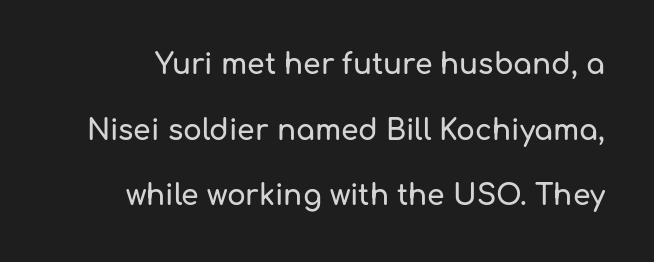
The image shows 28 px sans-serif type, upright; set loose line spacing (2.34x), normal letter spacing, not underlined; low stroke contrast and a medium x-height.
